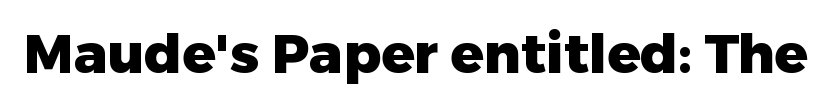
Q: Is the text bold? A: Yes.
Q: Is the text italic (slanted)? A: No, it is upright.
Q: Is the typeface a serif or a sans-serif typeface? A: Sans-serif.
Q: Is the text underlined? A: No.
Q: Is the spacing between letters normal or unusually wide? A: Normal.
Q: Width (condensed, normal, or wide)? A: Normal.
Q: Stroke contrast? A: Low.
Q: x-height? A: Medium.
Q: Monospaced? A: No.
